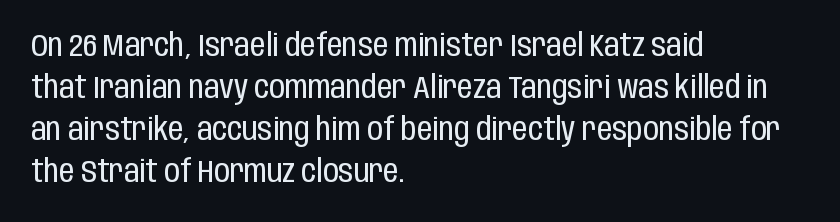
{"serif": "no", "italic": "no", "bold": "no", "weight": "regular", "width": "condensed", "stroke_contrast": "low", "x_height": "large", "monospaced": "no", "underline": "no", "align": "left", "line_spacing": "normal", "line_spacing_ratio": 1.36, "letter_spacing": "normal", "letter_spacing_em": 0.0, "glyph_px": 31}
